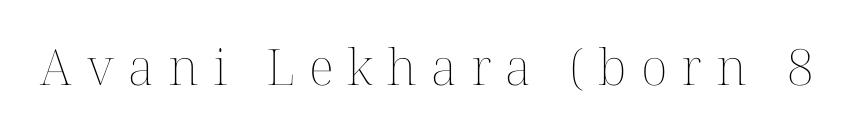
{"italic": "no", "bold": "no", "weight": "thin", "width": "normal", "stroke_contrast": "medium", "x_height": "medium", "monospaced": "no", "underline": "no", "letter_spacing": "wide", "letter_spacing_em": 0.28, "glyph_px": 50}
